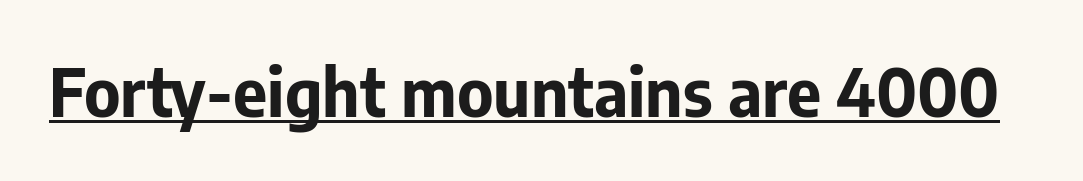
Rendered with straight, roman letterforms. Is this a fixed-width face? No — the glyphs have proportional, varying widths. Strokes here are thick enough to call this a true bold. The words here are underlined.
